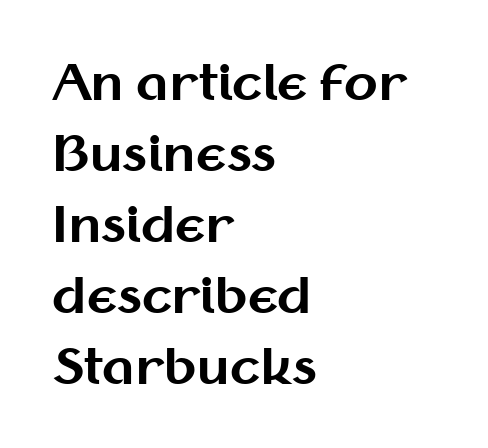
The image shows 49 px bold sans-serif type, upright; set left-aligned, normal line spacing (1.45x), normal letter spacing, not underlined; medium stroke contrast and a medium x-height.
